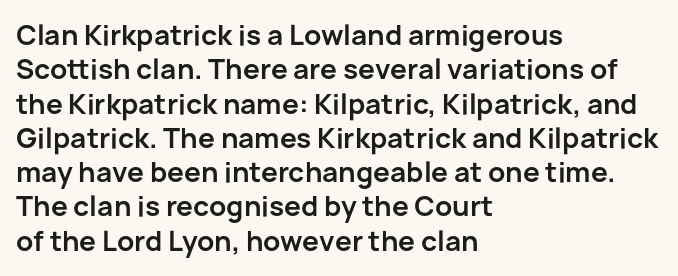
The image shows 27 px bold type, upright; set left-aligned, normal line spacing (1.27x), normal letter spacing, not underlined.
